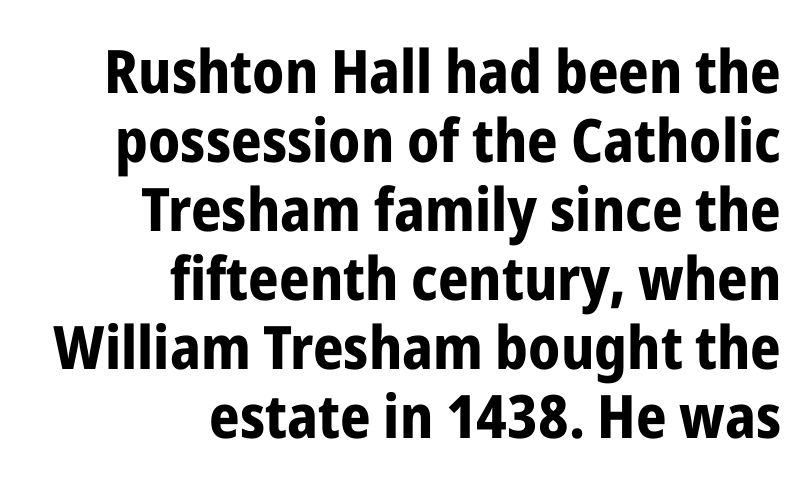
Q: Is the text bold? A: Yes.
Q: Is the text italic (slanted)? A: No, it is upright.
Q: Is the typeface a serif or a sans-serif typeface? A: Sans-serif.
Q: Is the text underlined? A: No.
Q: How is the paragraph aligned? A: Right-aligned.
Q: Is the spacing between letters normal or unusually wide? A: Normal.
Q: Is the spacing between lines tight, normal or loose? A: Tight.
Q: Width (condensed, normal, or wide)? A: Condensed.
Q: Stroke contrast? A: Low.
Q: x-height? A: Medium.
Q: Monospaced? A: No.
